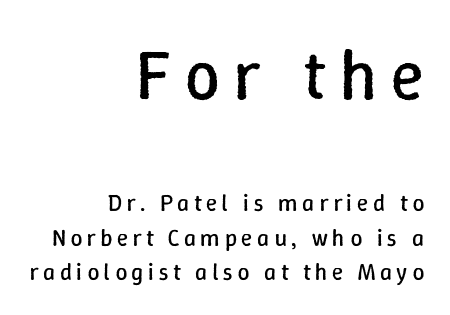
The image shows 71 px regular-weight type, upright; set right-aligned, normal line spacing (1.45x), not underlined; the first (top) block is 2.96x larger; low stroke contrast and a medium x-height.
